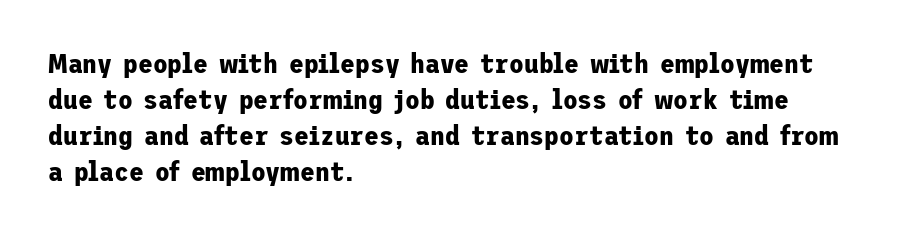
The image shows 27 px bold type, upright; set left-aligned, normal line spacing (1.33x), normal letter spacing, not underlined.
